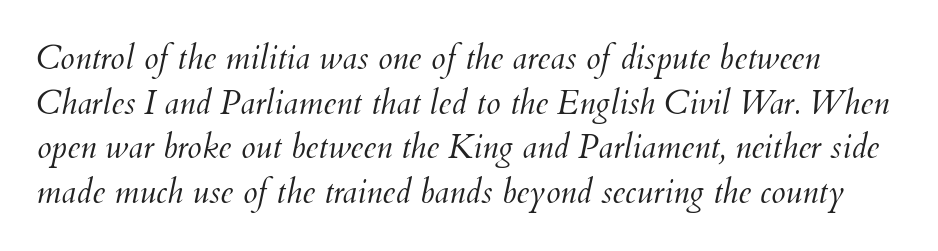
The image shows 33 px light type, italic (leaning right); set normal line spacing (1.35x), normal letter spacing, not underlined; medium stroke contrast and a small x-height.
